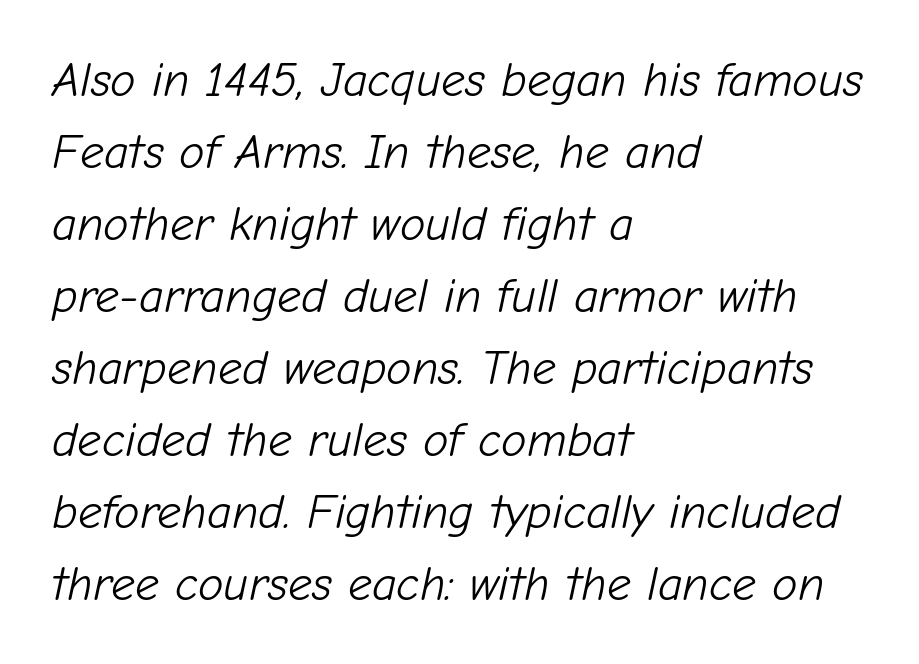
The image shows 48 px light type, italic (leaning right); set left-aligned, normal line spacing (1.5x), normal letter spacing, not underlined; low stroke contrast and a medium x-height.
